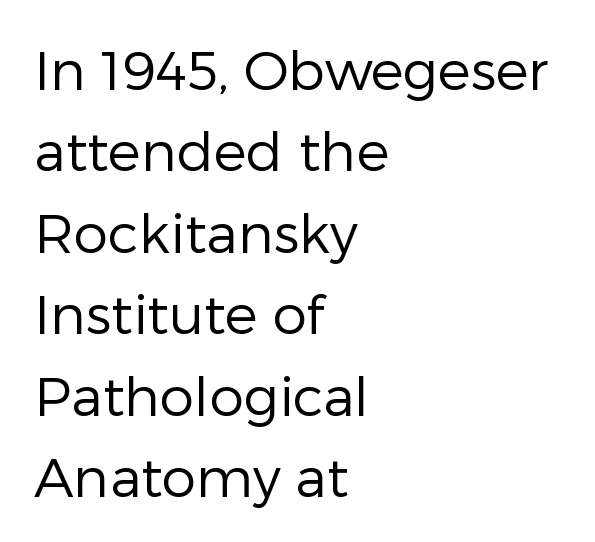
The image shows 55 px regular-weight sans-serif type, upright; set left-aligned, normal line spacing (1.48x), normal letter spacing, not underlined; low stroke contrast and a medium x-height.
